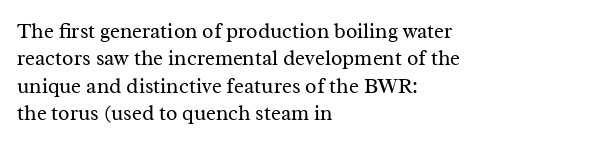
Reading down the block, your eye returns to a fixed left position each line. The weight tops out at a normal text grade. Interline gaps are of average width in this sample. The letters sit at their default tracking, neither squeezed nor spread.
